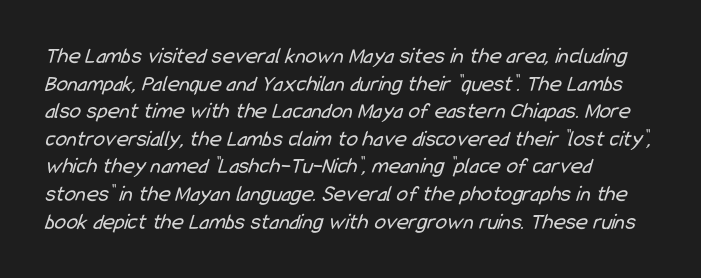
{"bold": "no", "underline": "no", "align": "left", "line_spacing_ratio": 1.2, "letter_spacing": "normal", "letter_spacing_em": 0.0, "glyph_px": 23}
